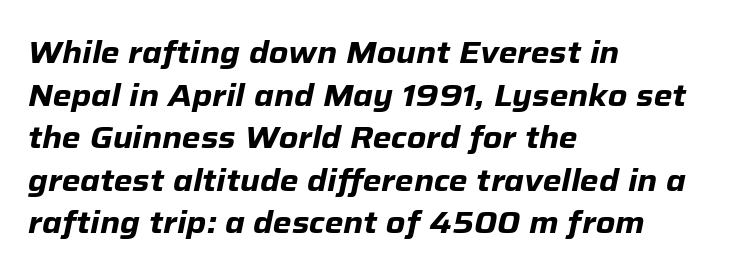
Q: Is the text bold? A: Yes.
Q: Is the text italic (slanted)? A: Yes, it leans right by about 12 degrees.
Q: Is the text underlined? A: No.
Q: How is the paragraph aligned? A: Left-aligned.
Q: Is the spacing between letters normal or unusually wide? A: Normal.
Q: Is the spacing between lines tight, normal or loose? A: Normal.
Q: Width (condensed, normal, or wide)? A: Normal.
Q: Stroke contrast? A: Low.
Q: x-height? A: Medium.
Q: Monospaced? A: No.
